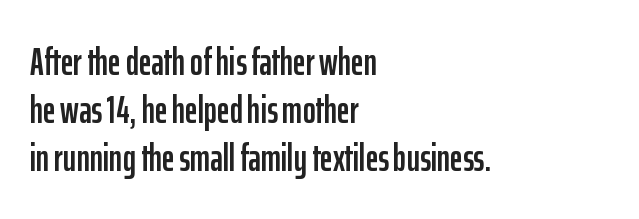
Words appear dense and cohesive because spacing is normal. Grotesque or geometric, the face here clearly has no serifs. Unmarked baselines from the first word to the last. Casual observation: everything's shoved over to the left.
